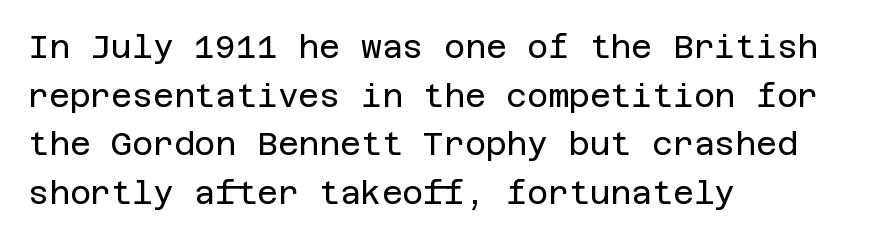
Rows of type keep a routine distance in the vertical direction. Descenders are the only things crossing below the line. Compared with a typical body face, this is equally light or lighter still. Look at the bottom of the vertical strokes: they stop flat, with no serifs. Line starts are locked; line ends wander.
